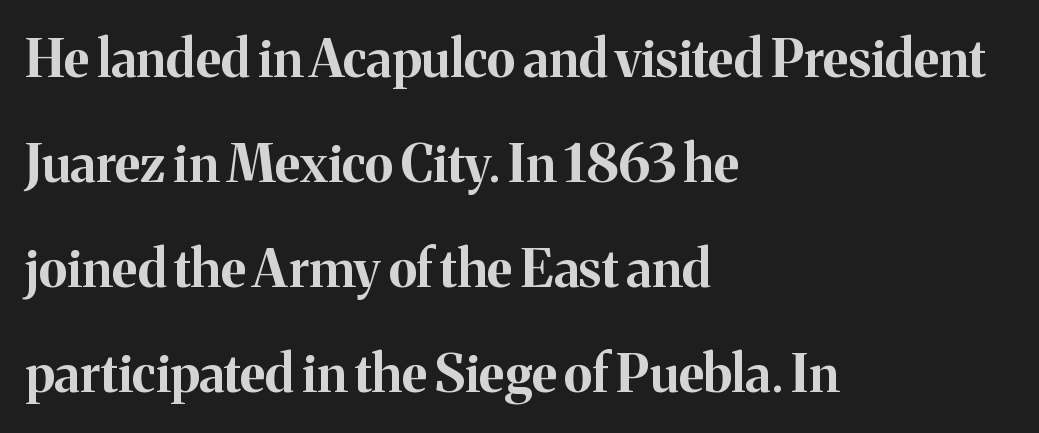
Q: Is the text bold? A: Yes.
Q: Is the text italic (slanted)? A: No, it is upright.
Q: Is the typeface a serif or a sans-serif typeface? A: Serif.
Q: Is the text underlined? A: No.
Q: How is the paragraph aligned? A: Left-aligned.
Q: Is the spacing between letters normal or unusually wide? A: Normal.
Q: Is the spacing between lines tight, normal or loose? A: Loose.
Q: Width (condensed, normal, or wide)? A: Normal.
Q: Stroke contrast? A: Medium.
Q: x-height? A: Medium.
Q: Monospaced? A: No.
